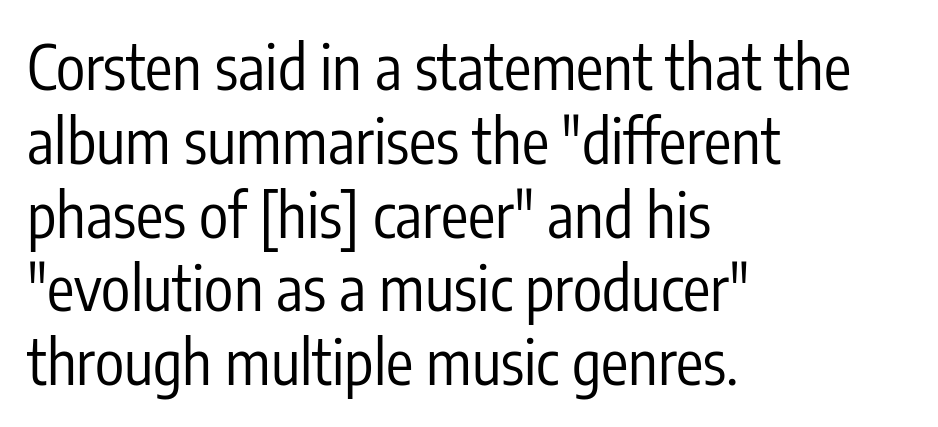
The image shows 61 px regular-weight, condensed sans-serif type, upright; set left-aligned, line spacing 1.21x, normal letter spacing, not underlined; low stroke contrast and a medium x-height.
